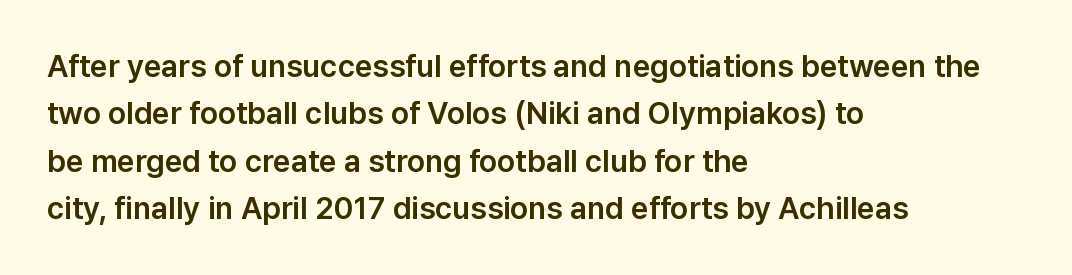
The horizontal fit of the characters is conventional and even. You could not count columns in this text — the font is proportionally spaced. Check where the strokes stop: nothing finishes them off — pure sans. Honestly, the row spacing looks completely unremarkable.
